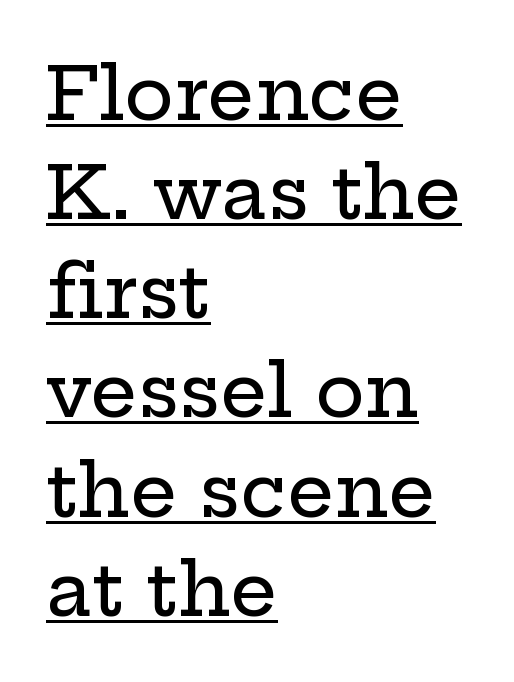
Does a line run under the words? Yes, clearly. You could call the tracking neutral — neither tight nor loose. The passage shown stacks its lines at a standard gap. You can tell it's not italic because the verticals are truly vertical. The passage shown is typed in a proportional face where columns would drift. One-word summary of the alignment: left.
